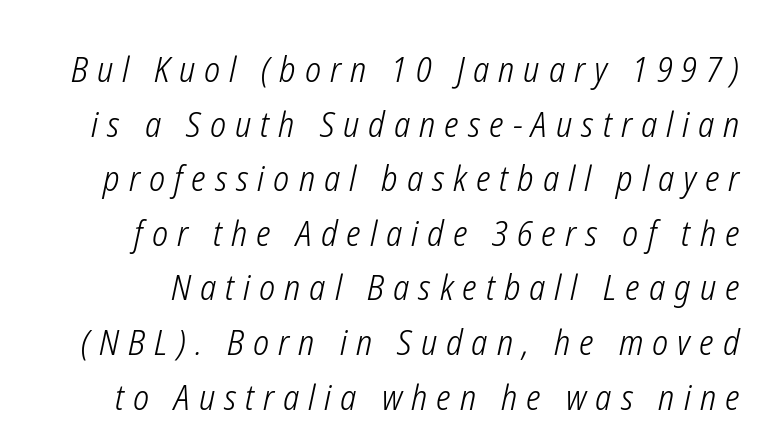
Bold? No — there's no thickening of the strokes. The string is rendered with underlining switched off. Honestly, the letter spacing is so wide it's the main thing you notice. This sample has the flowing, uneven cadence of proportional lettering.
